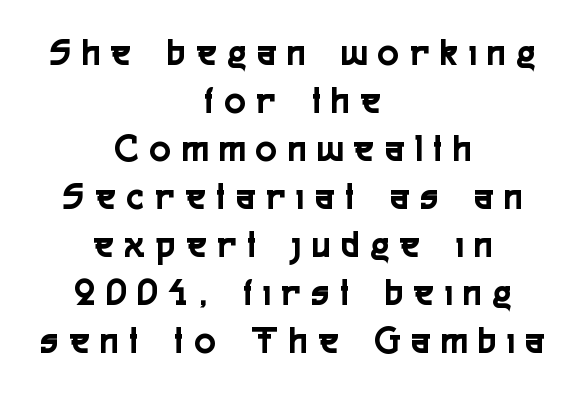
The image shows 39 px condensed sans-serif type, upright; set centered, line spacing 1.23x, unusually wide letter spacing (+0.3 em), not underlined; a medium x-height.
